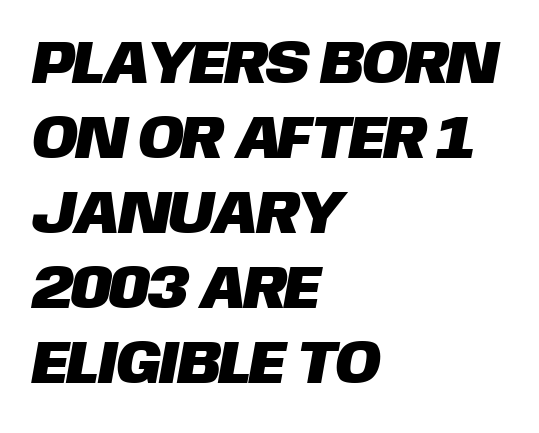
Q: Is the typeface a serif or a sans-serif typeface? A: Sans-serif.
Q: Is the text underlined? A: No.
Q: How is the paragraph aligned? A: Left-aligned.
Q: Is the spacing between letters normal or unusually wide? A: Normal.
Q: Width (condensed, normal, or wide)? A: Normal.
Q: Stroke contrast? A: Low.
Q: x-height? A: Large.
Q: Monospaced? A: No.
